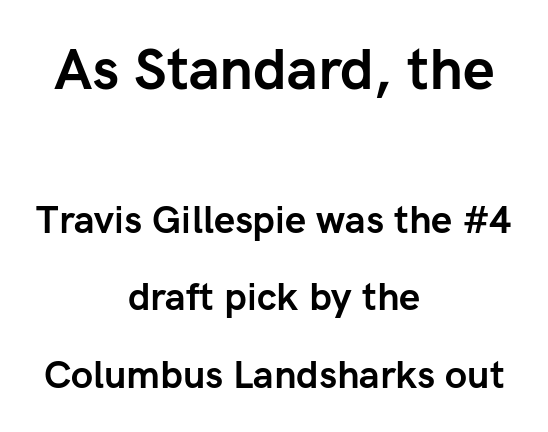
The block of text is sparse from top to bottom, with ample space between rows. Ascenders rise straight up at ninety degrees. Large over small — that's the arrangement of the two blocks here. Type without underlining.
